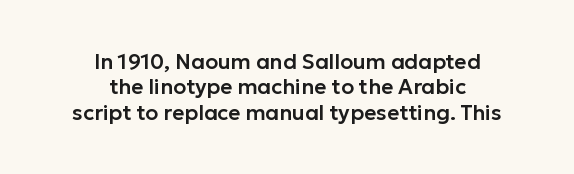
The strip under each line holds only bare page. Does the copy run flush right? No — it is centered line by line. Each word holds together tightly as a unit, with standard inter-letter gaps. Vertical strokes here are truly vertical.
